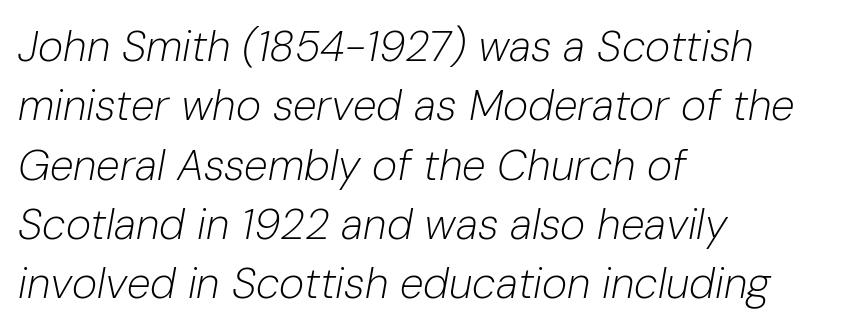
The image shows 43 px light type, italic (leaning right); set left-aligned, normal line spacing (1.38x), normal letter spacing, not underlined; low stroke contrast and a medium x-height.
